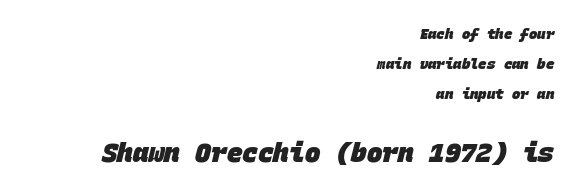
The image shows 26 px bold type; set right-aligned, loose line spacing (2.16x), normal letter spacing, not underlined; the second (bottom) block is 1.86x larger.
